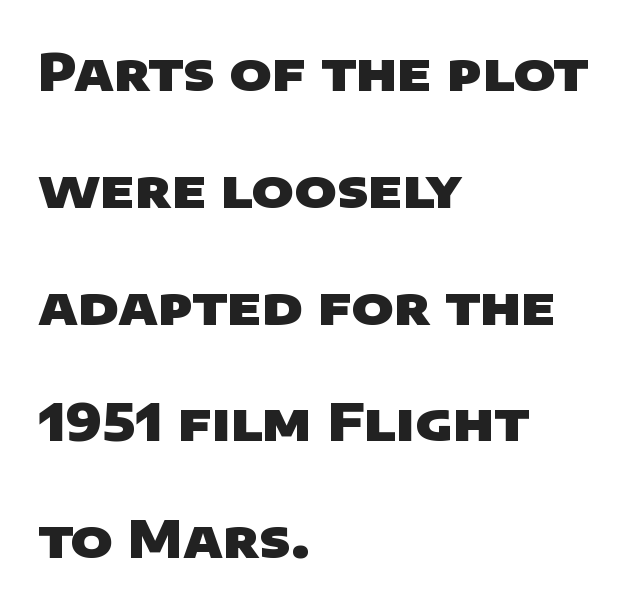
Q: Is the text bold? A: Yes.
Q: Is the typeface a serif or a sans-serif typeface? A: Sans-serif.
Q: Is the text underlined? A: No.
Q: How is the paragraph aligned? A: Left-aligned.
Q: Is the spacing between letters normal or unusually wide? A: Normal.
Q: Is the spacing between lines tight, normal or loose? A: Loose.
Q: Width (condensed, normal, or wide)? A: Wide.
Q: Stroke contrast? A: Low.
Q: x-height? A: Large.
Q: Monospaced? A: No.
